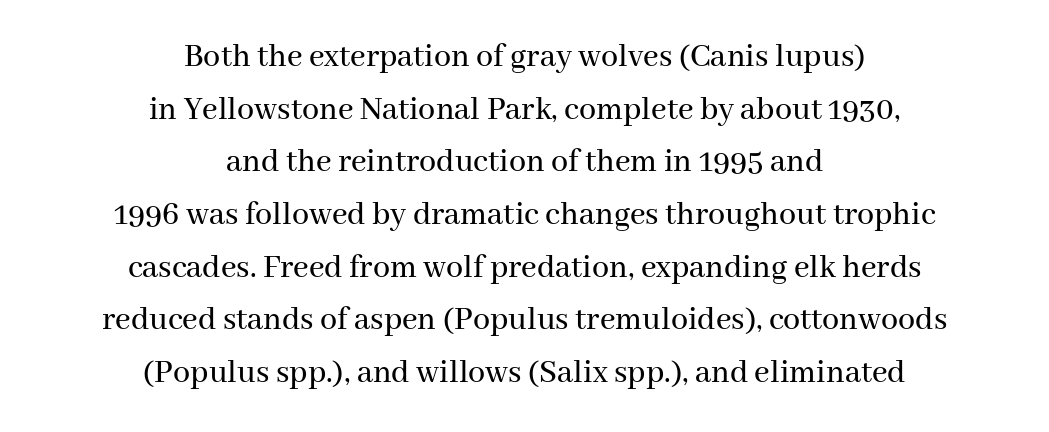
{"serif": "yes", "italic": "no", "width": "normal", "stroke_contrast": "medium", "x_height": "medium", "monospaced": "no", "underline": "no", "align": "center", "line_spacing": "normal", "line_spacing_ratio": 1.55, "letter_spacing": "normal", "letter_spacing_em": 0.0, "glyph_px": 34}
